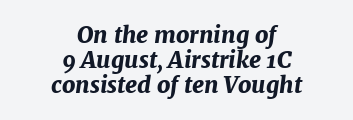
Q: Is the text bold? A: Yes.
Q: Is the text italic (slanted)? A: Yes, it leans right by about 7 degrees.
Q: Is the text underlined? A: No.
Q: How is the paragraph aligned? A: Centered.
Q: Is the spacing between letters normal or unusually wide? A: Normal.
Q: Is the spacing between lines tight, normal or loose? A: Tight.
